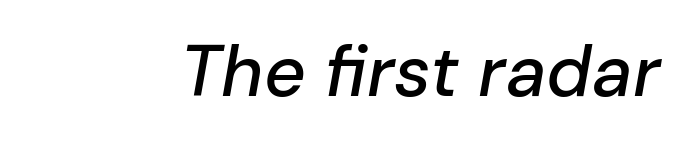
Character widths vary here, with narrow letters taking less room than wide ones. The typography opts for an oblique posture over an upright one. What stands out about the letter spacing? Nothing — it is the standard amount. Glance below the letters and you will spot only blank space.
